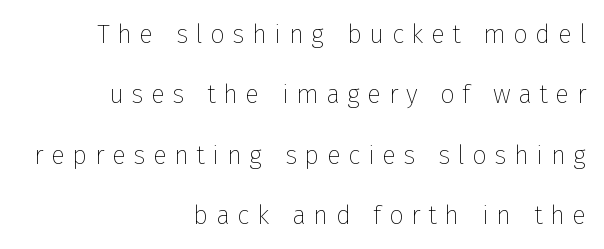
Q: Is the text bold? A: No.
Q: Is the text italic (slanted)? A: No, it is upright.
Q: Is the text underlined? A: No.
Q: How is the paragraph aligned? A: Right-aligned.
Q: Is the spacing between letters normal or unusually wide? A: Unusually wide.
Q: Is the spacing between lines tight, normal or loose? A: Loose.
